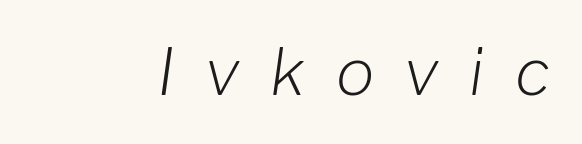
Q: Is the text bold? A: No.
Q: Is the text italic (slanted)? A: Yes, it leans right by about 8 degrees.
Q: Is the text underlined? A: No.
Q: Is the spacing between letters normal or unusually wide? A: Unusually wide.
Q: Width (condensed, normal, or wide)? A: Normal.
Q: Stroke contrast? A: Low.
Q: x-height? A: Medium.
Q: Monospaced? A: No.
